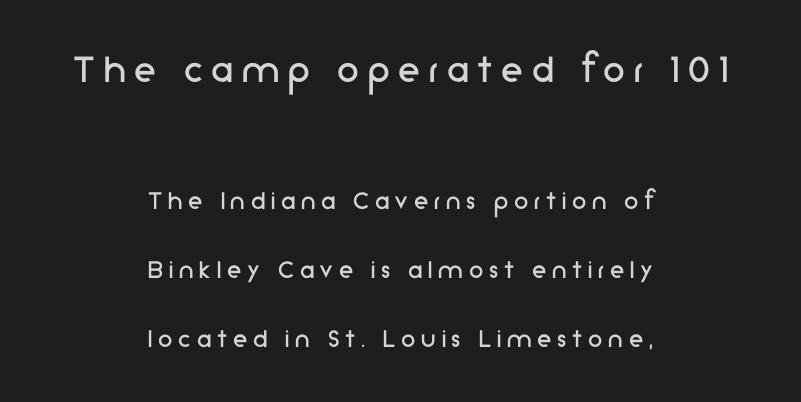
Q: Is the text bold? A: No.
Q: Is the text italic (slanted)? A: No, it is upright.
Q: Is the typeface a serif or a sans-serif typeface? A: Sans-serif.
Q: Is the text underlined? A: No.
Q: How is the paragraph aligned? A: Centered.
Q: Is the spacing between letters normal or unusually wide? A: Unusually wide.
Q: Is the spacing between lines tight, normal or loose? A: Loose.
Q: Which block of text is set in a larger size, the first (top) or the second (bottom)? A: The first (top) one.
Q: Width (condensed, normal, or wide)? A: Normal.
Q: Stroke contrast? A: Low.
Q: x-height? A: Medium.
Q: Monospaced? A: No.
